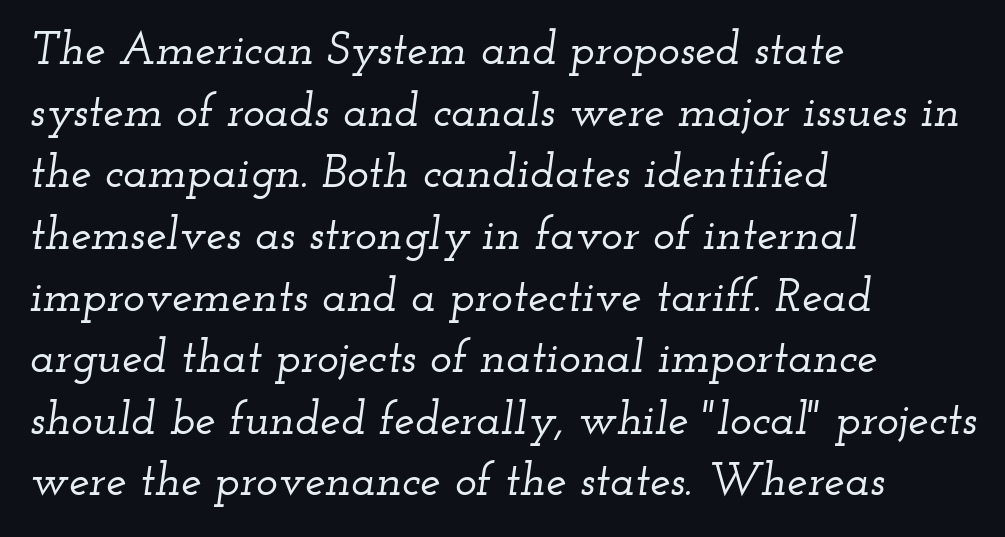
The image shows 46 px wide serif type, italic (leaning right); set left-aligned, normal line spacing (1.34x), normal letter spacing, not underlined; low stroke contrast and a small x-height.
